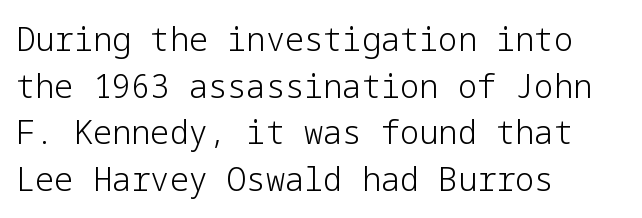
The image shows 32 px light sans-serif type, upright; set left-aligned, normal line spacing (1.46x), normal letter spacing, not underlined; low stroke contrast and a medium x-height.
